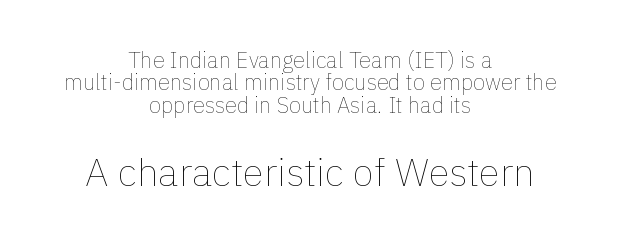
Q: Is the text bold? A: No.
Q: Is the text italic (slanted)? A: No, it is upright.
Q: Is the text underlined? A: No.
Q: How is the paragraph aligned? A: Centered.
Q: Is the spacing between letters normal or unusually wide? A: Normal.
Q: Is the spacing between lines tight, normal or loose? A: Tight.
Q: Which block of text is set in a larger size, the first (top) or the second (bottom)? A: The second (bottom) one.
Q: Width (condensed, normal, or wide)? A: Normal.
Q: Stroke contrast? A: Low.
Q: x-height? A: Medium.
Q: Monospaced? A: No.
